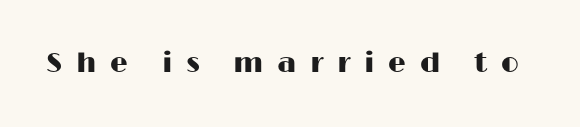
Looks like regular typesetting: each glyph gets only the width it needs. Check the space under the baseline: it is left empty. Observe the wide spacing: letters keep a clear distance from each other. The characters display no serif detailing; their extremities are plain. Tall strokes in this sample are plumb rather than angled.
